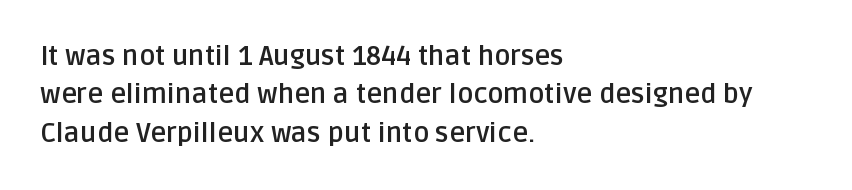
Glyph-to-glyph distance matches everyday printed text. Notice how thick the strokes are: this is what a full bold looks like. A normal amount of white space separates one row of letters from the next. Only glyphs here, with clear space below each row. Vertical strokes here are truly vertical.
